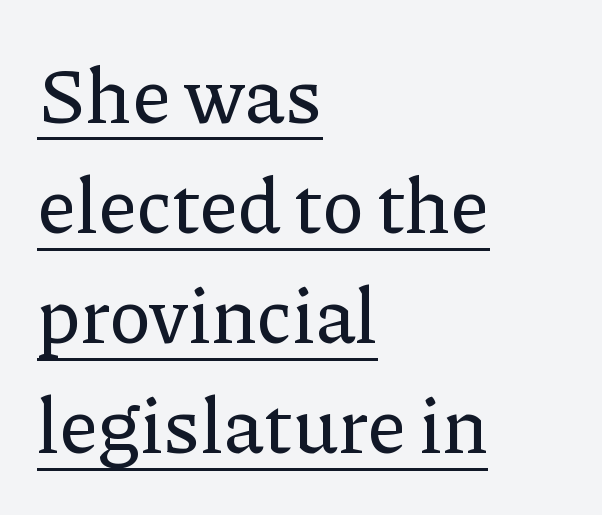
Q: Is the text italic (slanted)? A: No, it is upright.
Q: Is the typeface a serif or a sans-serif typeface? A: Serif.
Q: Is the text underlined? A: Yes.
Q: How is the paragraph aligned? A: Left-aligned.
Q: Is the spacing between letters normal or unusually wide? A: Normal.
Q: Is the spacing between lines tight, normal or loose? A: Normal.
Q: Width (condensed, normal, or wide)? A: Normal.
Q: Stroke contrast? A: Low.
Q: x-height? A: Medium.
Q: Monospaced? A: No.
